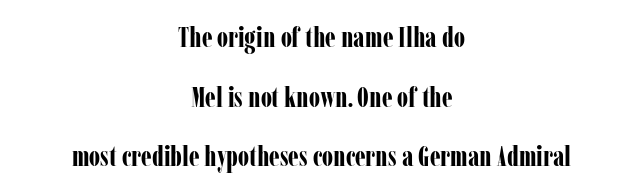
Q: Is the text bold? A: Yes.
Q: Is the text italic (slanted)? A: No, it is upright.
Q: Is the typeface a serif or a sans-serif typeface? A: Serif.
Q: Is the text underlined? A: No.
Q: How is the paragraph aligned? A: Centered.
Q: Is the spacing between letters normal or unusually wide? A: Normal.
Q: Is the spacing between lines tight, normal or loose? A: Loose.
Q: Width (condensed, normal, or wide)? A: Condensed.
Q: Stroke contrast? A: Low.
Q: x-height? A: Medium.
Q: Monospaced? A: No.
